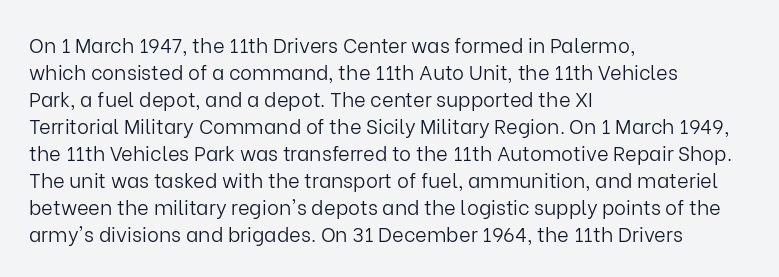
This sample uses an upright cut, with every glyph sitting square on the baseline. Reading down the column, the eye jumps a familiar distance to each next line. The horizontal fit of the characters is conventional and even. This is not heavy type; no bold has been used.
